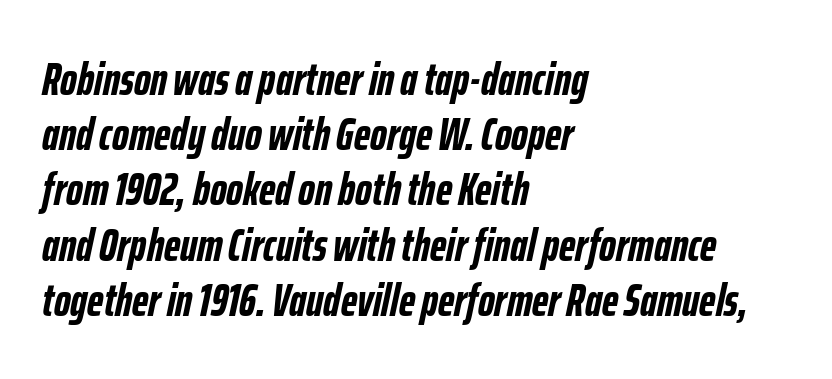
Style check: oblique. Check the space under the baseline: it is left empty. Looks like regular typesetting: each glyph gets only the width it needs. The paragraph has a hard left edge and a soft right edge. Strokes here are thick enough to call this a true bold.
